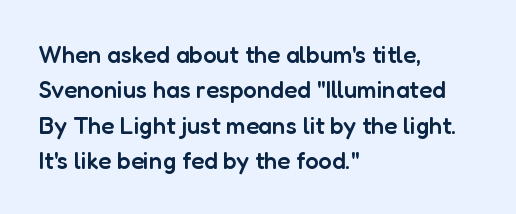
A fair bit of extra ink — the face is semibold, not bold. A roman cut, with each character standing at attention. The ragged edge is on the right, which tells us the setting is flush left. Leading: standard. The area under the type is left untouched.
